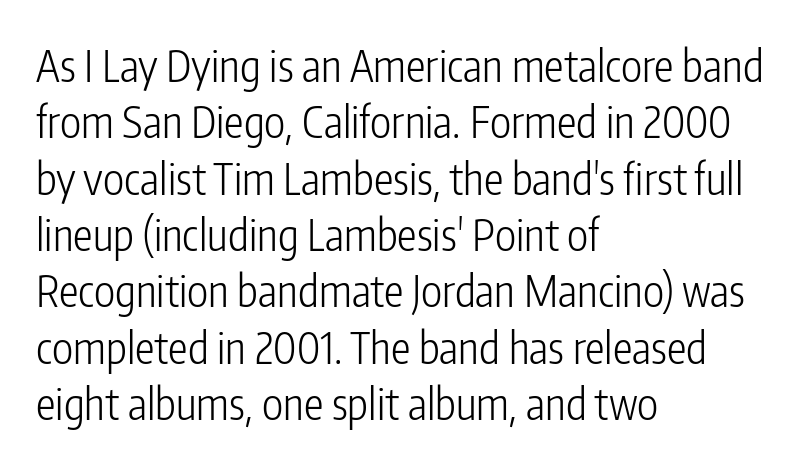
The passage is arranged the way most books set body copy — flush left. Inter-character spacing is left at the font's built-in metrics. Is there much room between lines? A standard amount, neither cramped nor airy. The passage shown is typed in a proportional face where columns would drift. Regarding serifs, this sample does without them.
